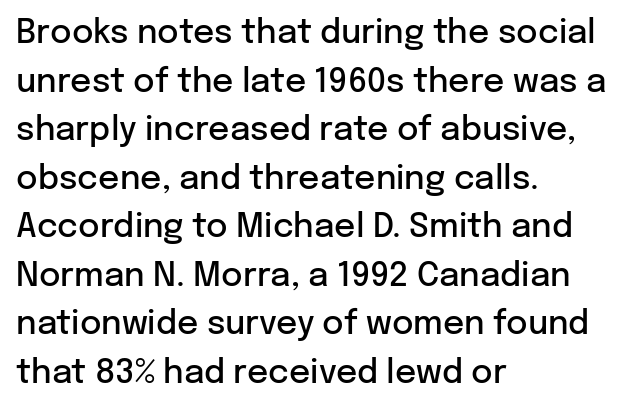
{"serif": "no", "italic": "no", "bold": "semi", "weight": "semibold", "width": "normal", "stroke_contrast": "low", "x_height": "medium", "monospaced": "no", "underline": "no", "align": "left", "line_spacing": "normal", "line_spacing_ratio": 1.47, "letter_spacing": "normal", "letter_spacing_em": 0.0, "glyph_px": 33}
